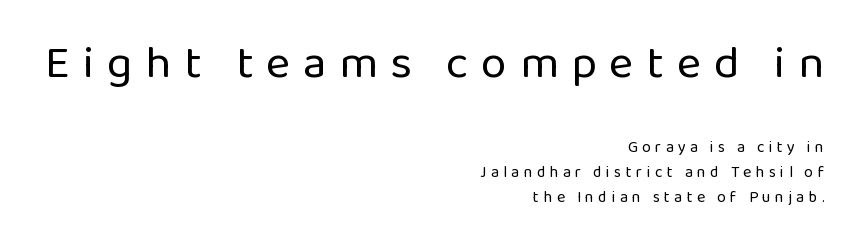
The image shows 47 px regular-weight sans-serif type, upright; set right-aligned, normal line spacing (1.58x), unusually wide letter spacing (+0.27 em), not underlined; the first (top) block is 2.94x larger; low stroke contrast and a medium x-height.
